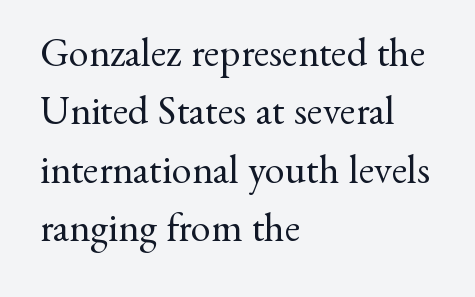
Designer's note — italics off, roman on. Each new line begins a customary step beneath the previous one. Beneath every word, the page is bare. Heaviness? Minimal to ordinary, like unemphasized prose. You can tell from the footed stems that serif type was used. These lines are rendered in a variable-pitch font.
